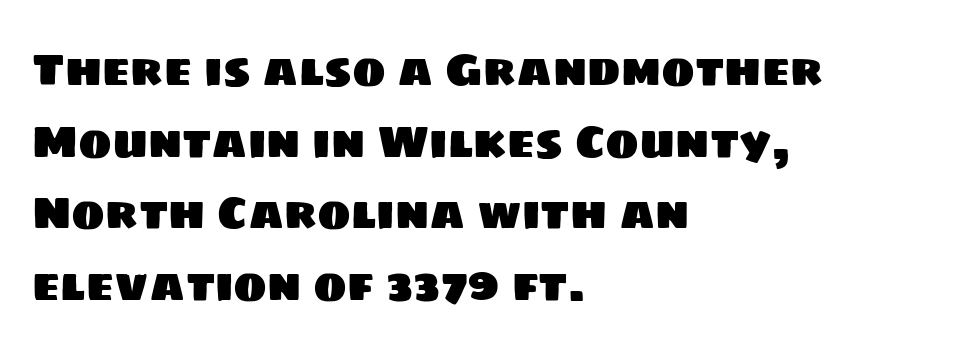
{"serif": "no", "width": "normal", "stroke_contrast": "low", "x_height": "large", "monospaced": "no", "underline": "no", "align": "left", "line_spacing": "normal", "line_spacing_ratio": 1.59, "letter_spacing": "normal", "letter_spacing_em": 0.0, "glyph_px": 45}
